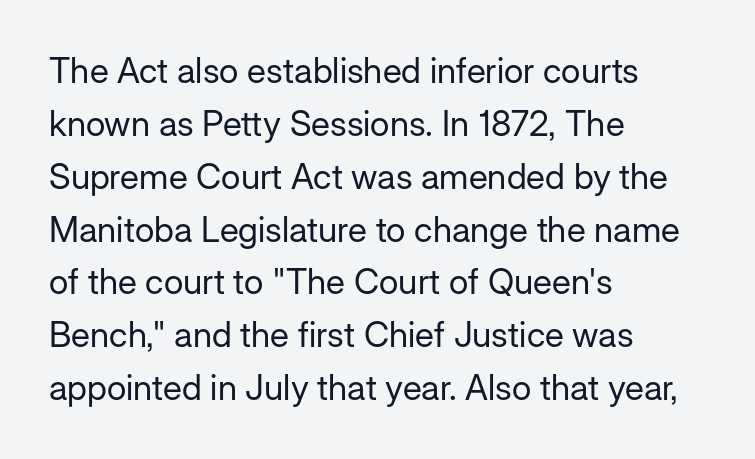
{"serif": "no", "italic": "no", "bold": "no", "weight": "regular", "width": "normal", "stroke_contrast": "low", "x_height": "medium", "monospaced": "no", "underline": "no", "align": "left", "line_spacing": "normal", "line_spacing_ratio": 1.51, "letter_spacing": "normal", "letter_spacing_em": 0.0, "glyph_px": 35}
